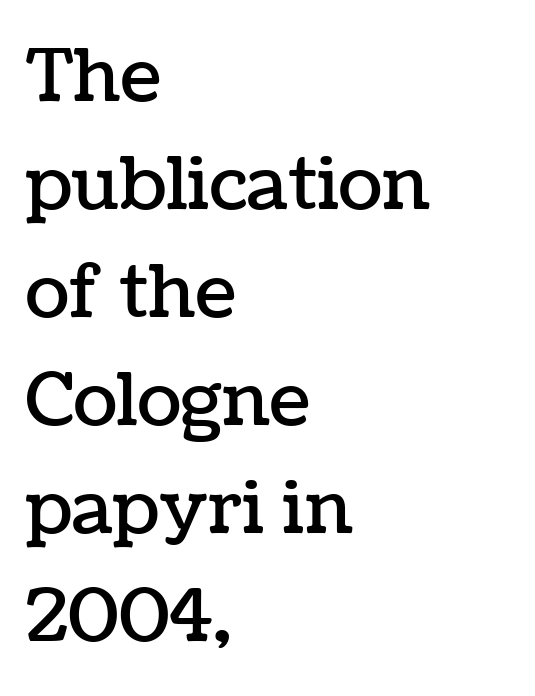
These lines are rendered in a variable-pitch font. Compared with typical paragraphs, the rows here are spaced about the same. Only glyphs here, with clear space below each row. No italicization has been applied; the sample stays upright. A classic flush-left, rag-right setting is used for this passage.
